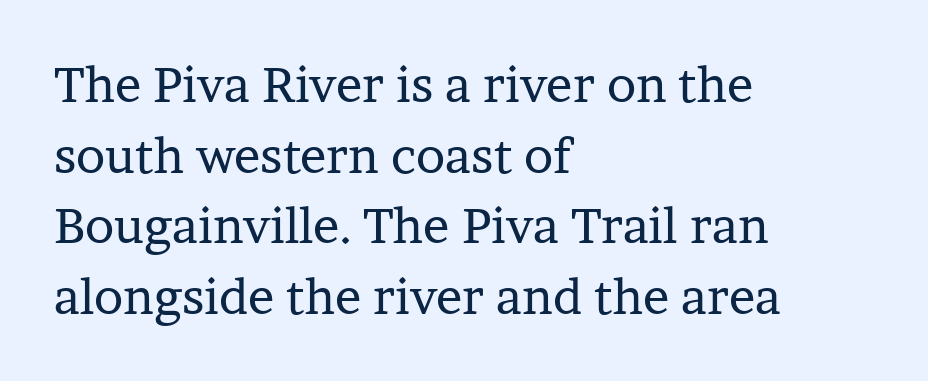
Leading matches the norm, producing a regular column. What stands out about the letter spacing? Nothing — it is the standard amount. The passage shown is typed in a proportional face where columns would drift. Is the stroke heavy? The answer is a plain regular-or-lighter. The characters display serif detailing at their extremities.
